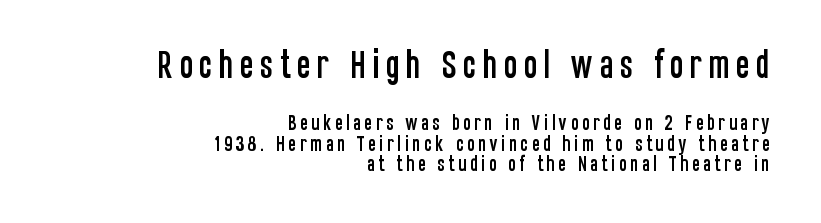
Varying glyph widths throughout — classic text-font behaviour. A sans-serif font was chosen for this passage. Posture: upright roman. Horizontally, the lines are justified to the trailing edge only. Size hierarchy here favors the leading block over the trailing one.
